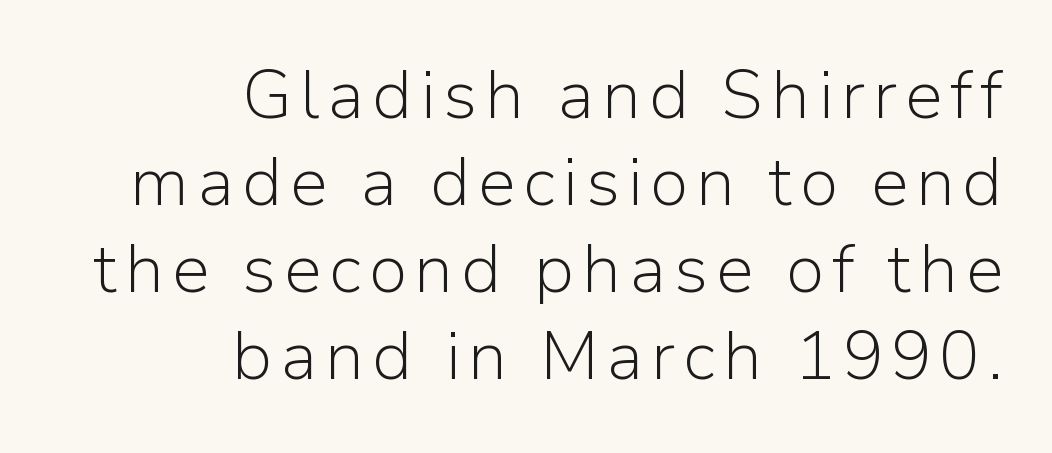
The image shows 68 px light sans-serif type, upright; set right-aligned, normal line spacing (1.28x), not underlined; low stroke contrast and a medium x-height.
